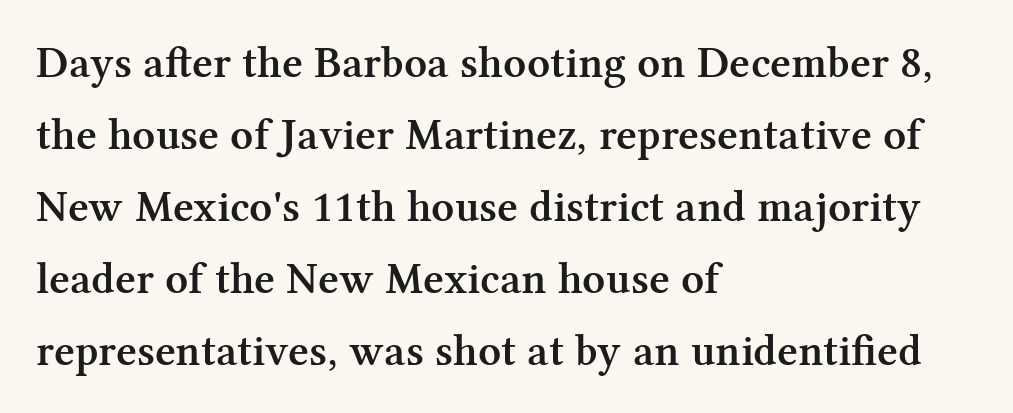
The font family rendered here belongs to the serif group. A semibold gives these letters moderate extra thickness, short of bold. Ascenders rise straight up at ninety degrees. Vertical spacing — default. Honestly, the letter spacing is just normal — you wouldn't notice it.
